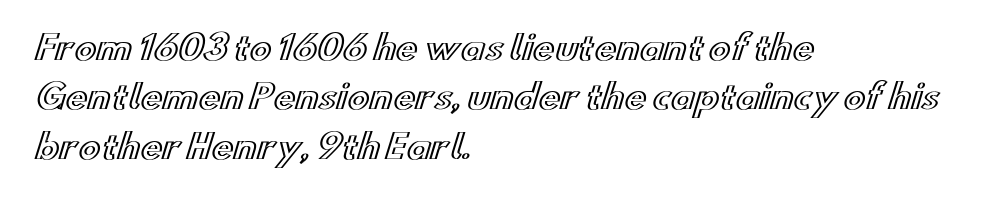
Q: Is the text italic (slanted)? A: Yes.
Q: Is the text underlined? A: No.
Q: How is the paragraph aligned? A: Left-aligned.
Q: Is the spacing between letters normal or unusually wide? A: Normal.
Q: Is the spacing between lines tight, normal or loose? A: Normal.
Q: Width (condensed, normal, or wide)? A: Wide.
Q: x-height? A: Small.
Q: Monospaced? A: No.
